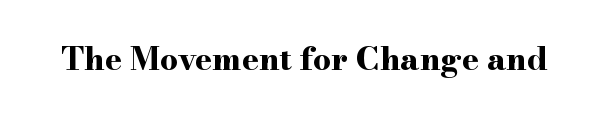
Short note: letters normally spaced. Notice how thick the strokes are: this is what a full bold looks like. Do the characters align in a grid? No, the font is proportional. Unmarked baselines from the first word to the last. This is serif lettering, the kind often seen in printed books. It's the straight-up-and-down kind of type.
